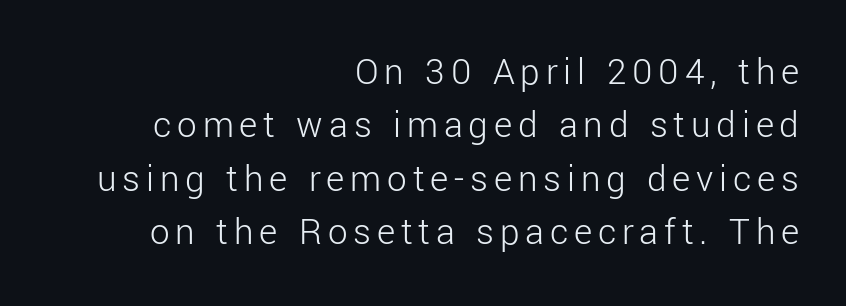
The passage shown is typed in a proportional face where columns would drift. No feet cap the strokes, marking this as sans-serif type. The rendering uses a moderate line-height, typical for paragraphs. The specimen reads as upright at a glance. A flush-right, rag-left setting is used for this passage. The typeface has the unassuming heft of standard copy or less.
